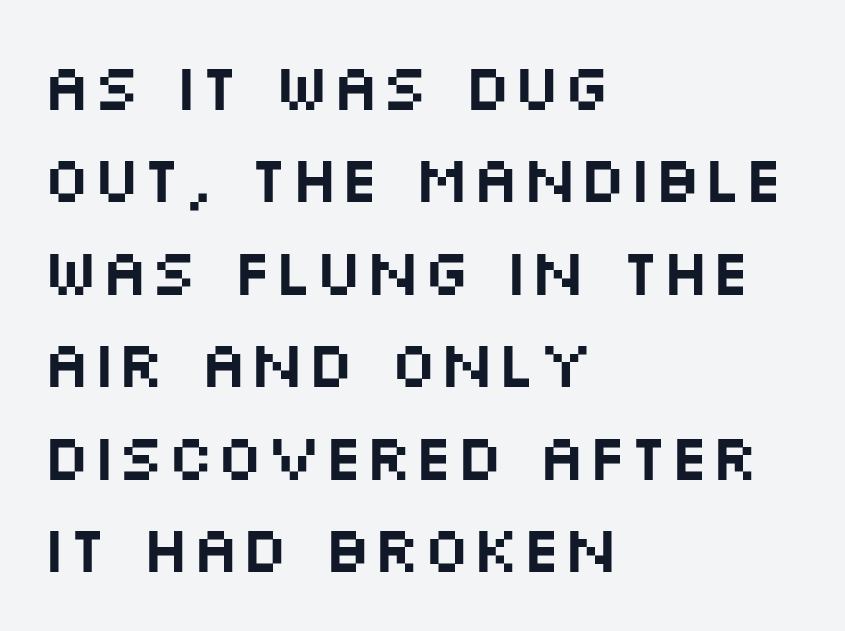
The image shows 66 px wide sans-serif type, upright; set left-aligned, normal line spacing (1.4x), normal letter spacing, not underlined; medium stroke contrast and a large x-height.
